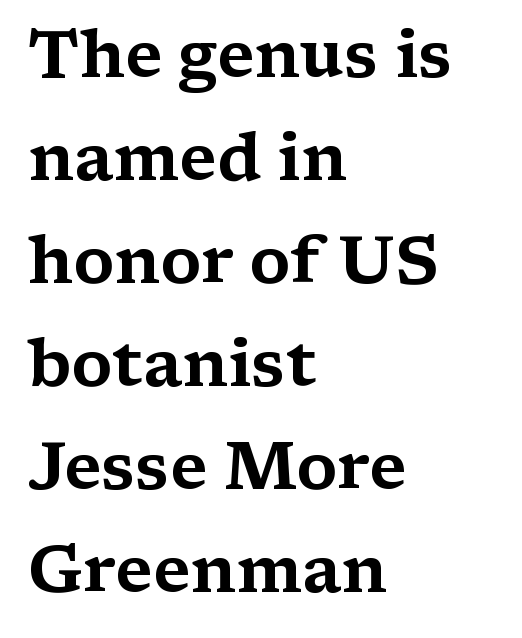
The image shows 66 px wide serif type, upright; set left-aligned, normal line spacing (1.56x), normal letter spacing, not underlined; medium stroke contrast and a medium x-height.
